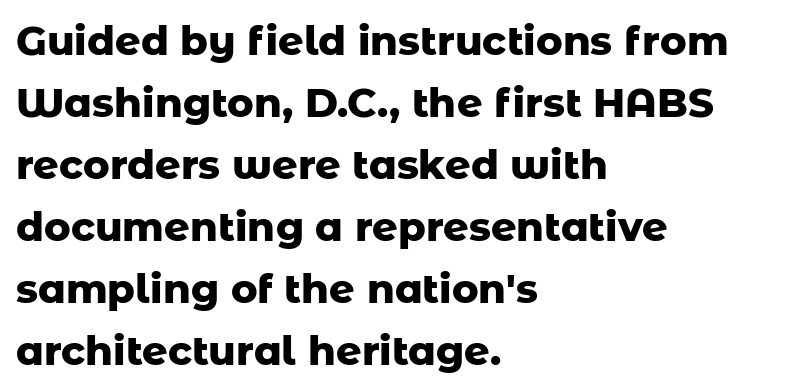
Q: Is the text bold? A: Yes.
Q: Is the text italic (slanted)? A: No, it is upright.
Q: Is the typeface a serif or a sans-serif typeface? A: Sans-serif.
Q: Is the text underlined? A: No.
Q: How is the paragraph aligned? A: Left-aligned.
Q: Is the spacing between letters normal or unusually wide? A: Normal.
Q: Is the spacing between lines tight, normal or loose? A: Normal.
Q: Width (condensed, normal, or wide)? A: Normal.
Q: Stroke contrast? A: Low.
Q: x-height? A: Medium.
Q: Monospaced? A: No.
